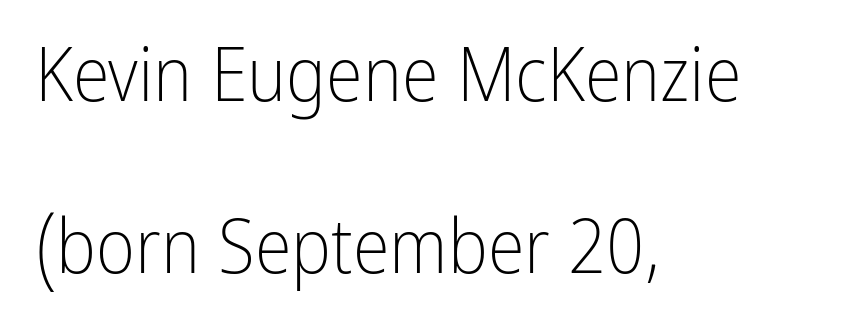
{"serif": "no", "italic": "no", "bold": "no", "weight": "light", "width": "condensed", "stroke_contrast": "low", "x_height": "medium", "monospaced": "no", "underline": "no", "align": "left", "line_spacing": "loose", "line_spacing_ratio": 2.29, "letter_spacing": "normal", "letter_spacing_em": 0.0, "glyph_px": 75}
